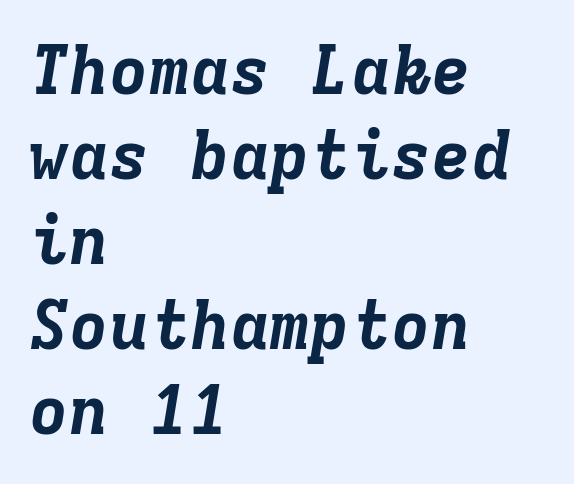
{"italic": "yes", "lean": "right", "slant_degrees": 9, "bold": "yes", "weight": "bold", "width": "normal", "stroke_contrast": "low", "x_height": "medium", "monospaced": "yes", "underline": "no", "align": "left", "line_spacing": "normal", "line_spacing_ratio": 1.27, "letter_spacing": "normal", "letter_spacing_em": 0.0, "glyph_px": 67}
